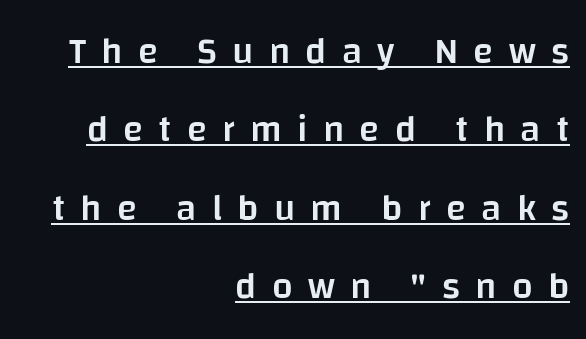
{"serif": "no", "italic": "no", "bold": "semi", "weight": "semibold", "width": "normal", "stroke_contrast": "low", "x_height": "large", "monospaced": "no", "underline": "yes", "align": "right", "line_spacing": "loose", "line_spacing_ratio": 2.12, "letter_spacing": "wide", "letter_spacing_em": 0.41, "glyph_px": 37}
